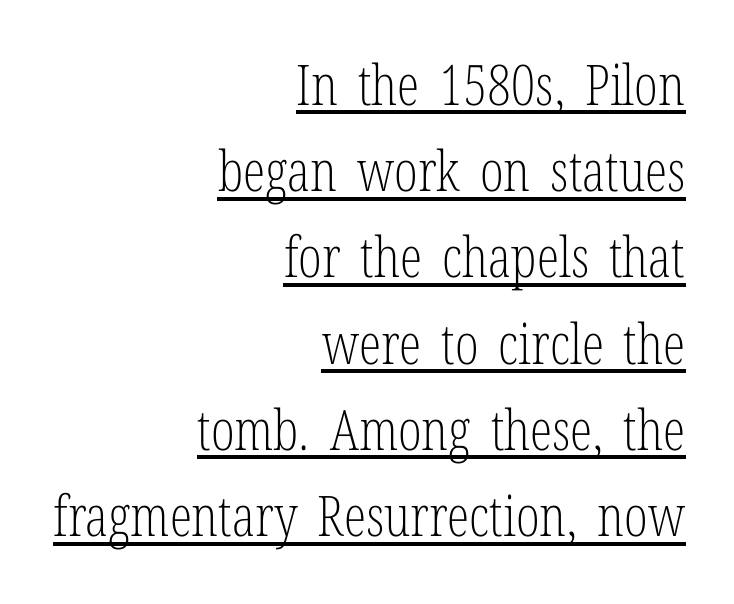
Each line ends at the same right margin while the left side varies. There is no visible air inserted between adjacent glyphs. The cut favours lightness, reaching ordinary text weight at its darkest. Horizontal bands of white between lines are of average thickness. Every character sits straight up, as roman type does.
